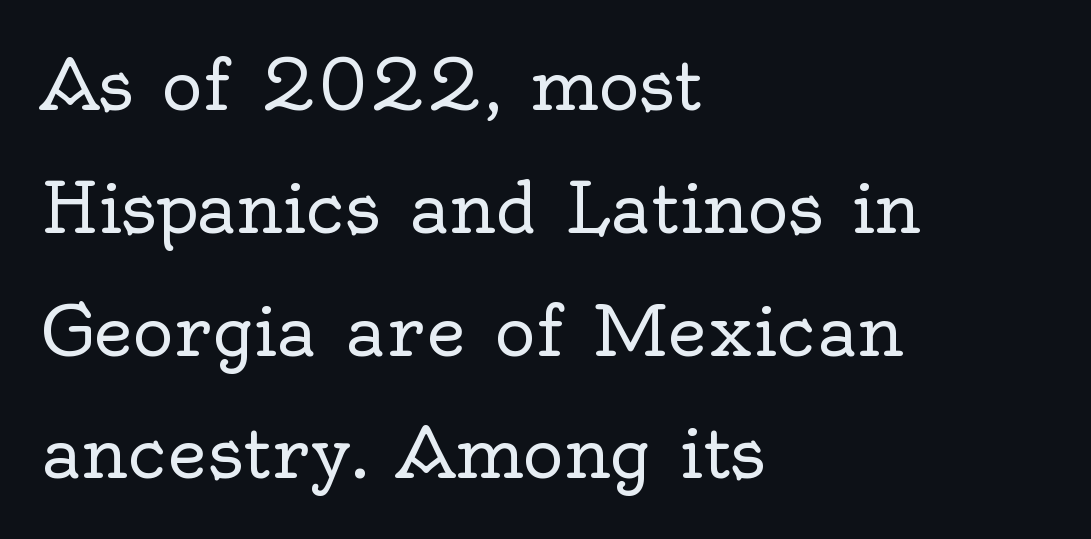
Q: Is the text bold? A: No.
Q: Is the text italic (slanted)? A: No, it is upright.
Q: Is the typeface a serif or a sans-serif typeface? A: Serif.
Q: Is the text underlined? A: No.
Q: How is the paragraph aligned? A: Left-aligned.
Q: Is the spacing between letters normal or unusually wide? A: Normal.
Q: Width (condensed, normal, or wide)? A: Normal.
Q: x-height? A: Small.
Q: Monospaced? A: No.
